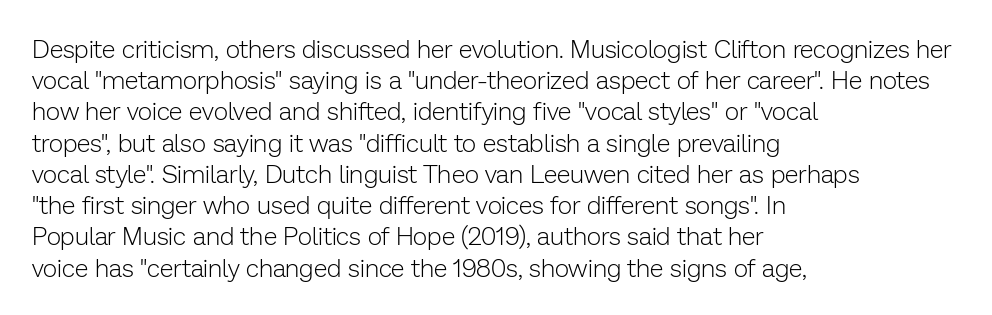
Spacing between characters is what you'd get straight out of the box. Ordinary non-slanted type is in use. The compositor pushed each line to the left boundary. Rows of type keep a routine distance in the vertical direction.
